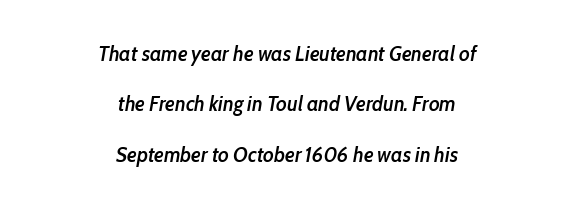
The image shows 21 px text type, italic (leaning right); set centered, loose line spacing (2.4x), normal letter spacing, not underlined.
